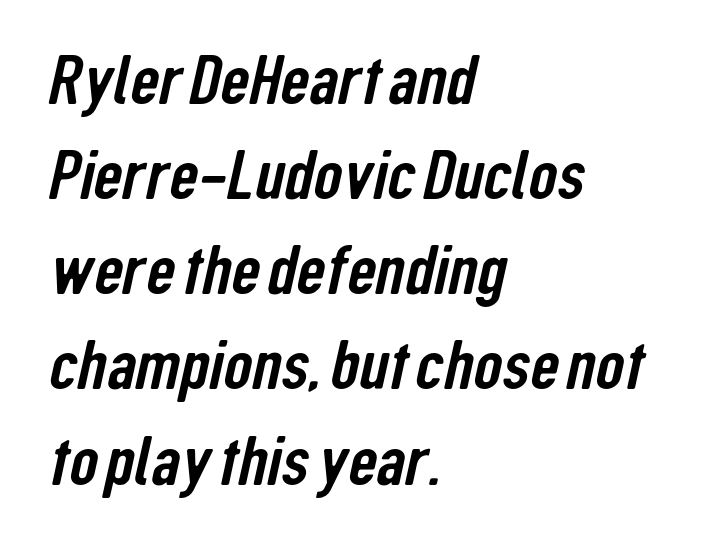
Q: Is the typeface a serif or a sans-serif typeface? A: Sans-serif.
Q: Is the text underlined? A: No.
Q: How is the paragraph aligned? A: Left-aligned.
Q: Is the spacing between letters normal or unusually wide? A: Normal.
Q: Is the spacing between lines tight, normal or loose? A: Normal.
Q: Width (condensed, normal, or wide)? A: Condensed.
Q: Stroke contrast? A: Low.
Q: x-height? A: Medium.
Q: Monospaced? A: No.
